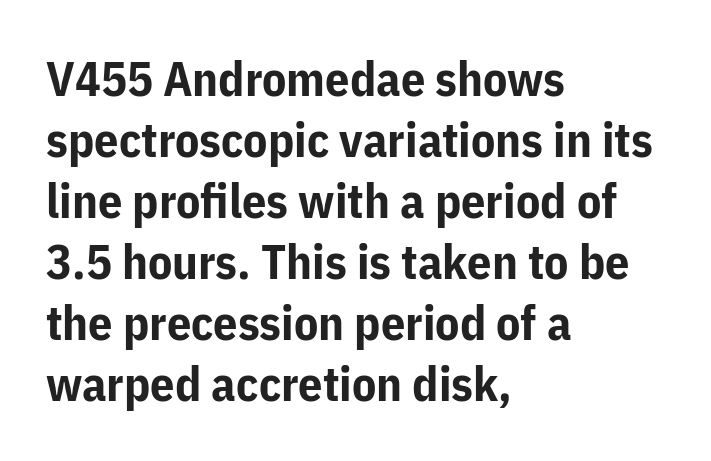
Q: Is the text bold? A: Yes.
Q: Is the text italic (slanted)? A: No, it is upright.
Q: Is the typeface a serif or a sans-serif typeface? A: Sans-serif.
Q: Is the text underlined? A: No.
Q: How is the paragraph aligned? A: Left-aligned.
Q: Is the spacing between letters normal or unusually wide? A: Normal.
Q: Is the spacing between lines tight, normal or loose? A: Normal.
Q: Width (condensed, normal, or wide)? A: Normal.
Q: Stroke contrast? A: Low.
Q: x-height? A: Medium.
Q: Monospaced? A: No.
